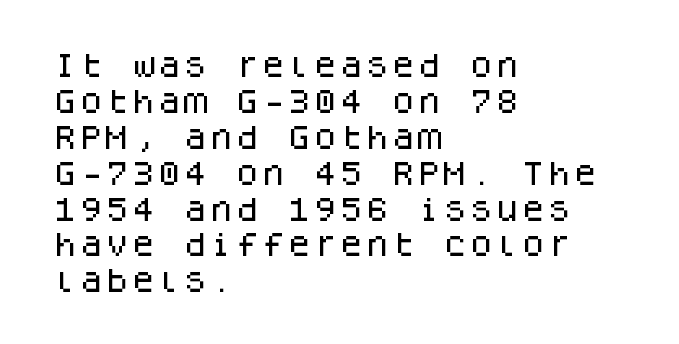
{"italic": "no", "underline": "no", "align": "left", "line_spacing": "normal", "line_spacing_ratio": 1.38, "letter_spacing": "normal", "letter_spacing_em": 0.0, "glyph_px": 26}
